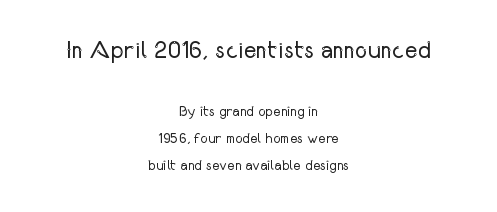
Quick note: underline off. Here the glyphs are tracked normally, forming tight word shapes. Notice the wide empty band between every row — that's loose leading. Alignment: centered. Weight: in the light-to-regular range.
